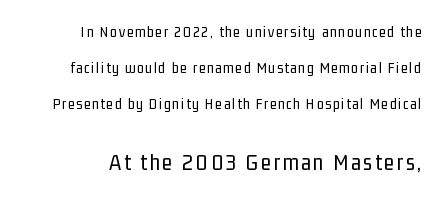
{"italic": "no", "bold": "no", "underline": "no", "line_spacing": "loose", "line_spacing_ratio": 2.39, "larger_block": "second", "size_ratio": 1.53, "glyph_px": 23}
